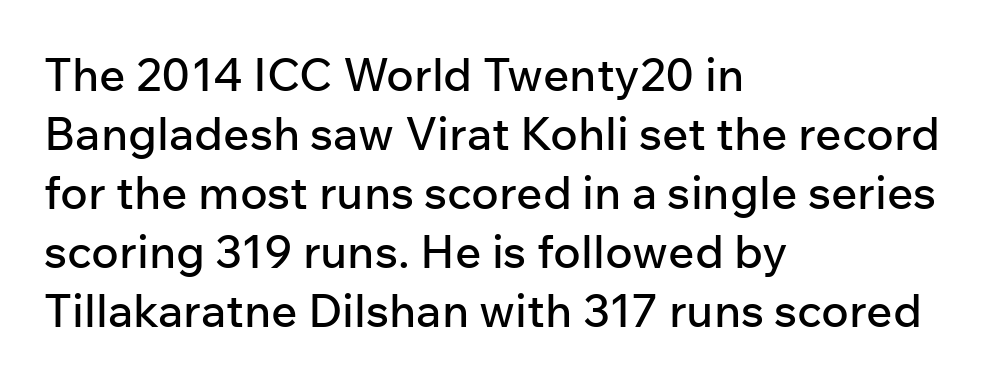
{"serif": "no", "italic": "no", "width": "normal", "stroke_contrast": "low", "x_height": "medium", "monospaced": "no", "underline": "no", "align": "left", "line_spacing": "normal", "line_spacing_ratio": 1.28, "letter_spacing": "normal", "letter_spacing_em": 0.0, "glyph_px": 46}
